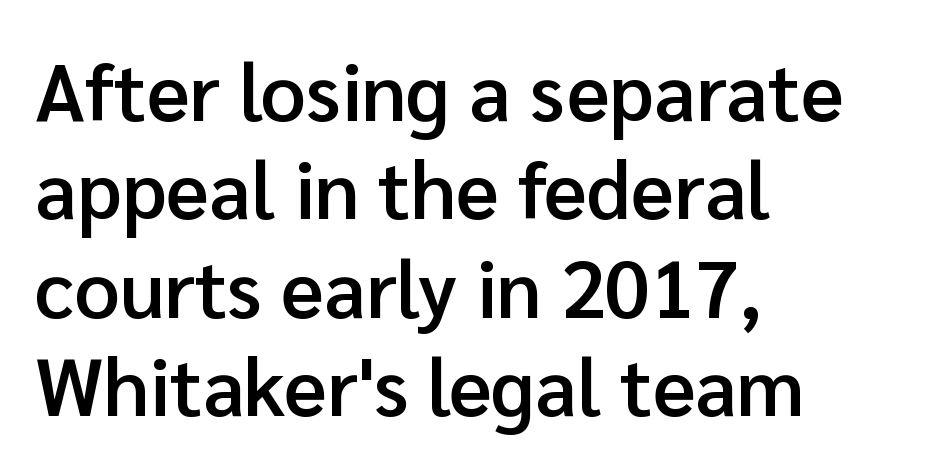
The image shows 80 px semibold sans-serif type, upright; set left-aligned, line spacing 1.23x, normal letter spacing, not underlined; low stroke contrast and a medium x-height.
